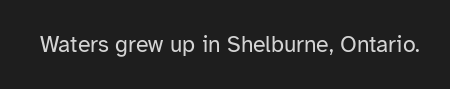
{"italic": "no", "bold": "no", "underline": "no", "letter_spacing": "normal", "letter_spacing_em": 0.0, "glyph_px": 23}
